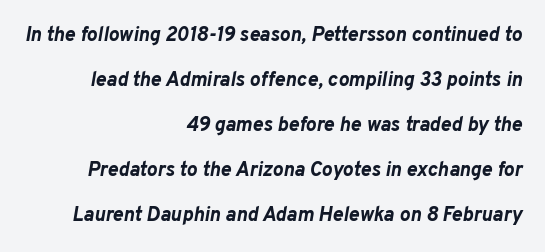
Q: Is the text bold? A: Yes.
Q: Is the text italic (slanted)? A: Yes, it leans right by about 10 degrees.
Q: Is the text underlined? A: No.
Q: How is the paragraph aligned? A: Right-aligned.
Q: Is the spacing between letters normal or unusually wide? A: Normal.
Q: Is the spacing between lines tight, normal or loose? A: Loose.
